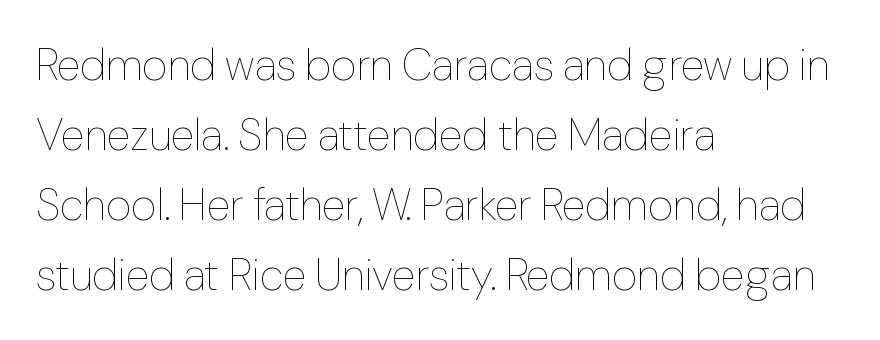
Compared with a typical body face, this is equally light or lighter still. Tall strokes in this sample are plumb rather than angled. Line beginnings align vertically; line endings do not. Character widths vary here, with narrow letters taking less room than wide ones.
